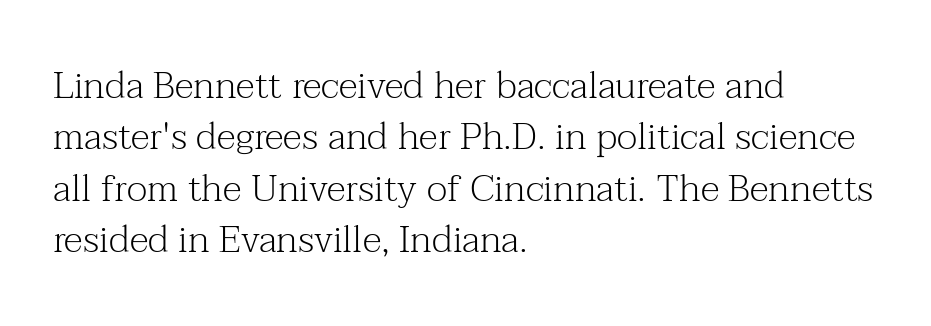
The image shows 38 px light serif type, upright; set left-aligned, normal line spacing (1.35x), normal letter spacing, not underlined; medium stroke contrast and a medium x-height.
